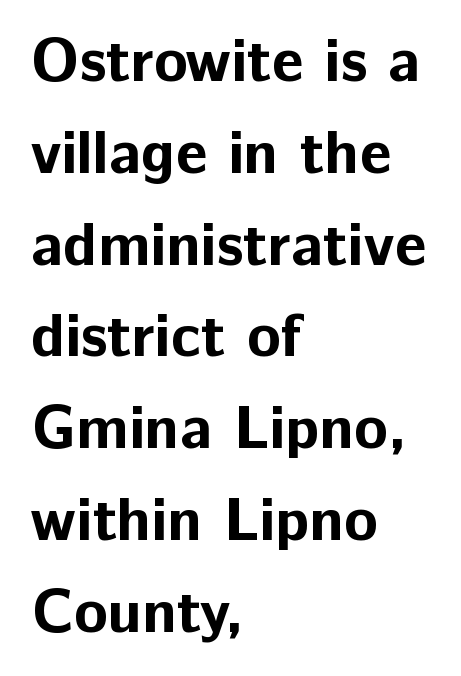
The image shows 62 px bold sans-serif type, upright; set left-aligned, normal line spacing (1.48x), normal letter spacing, not underlined; low stroke contrast and a medium x-height.
